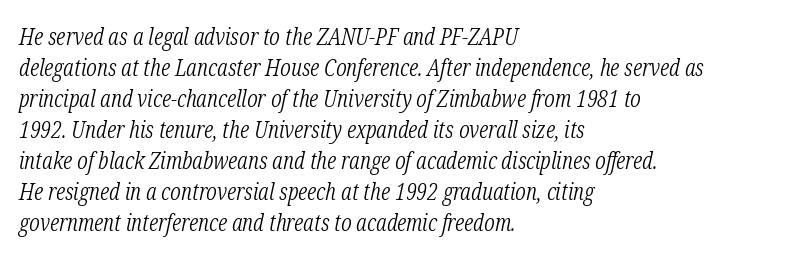
Q: Is the text bold? A: No.
Q: Is the text italic (slanted)? A: Yes, it leans right by about 12 degrees.
Q: Is the text underlined? A: No.
Q: How is the paragraph aligned? A: Left-aligned.
Q: Is the spacing between letters normal or unusually wide? A: Normal.
Q: Is the spacing between lines tight, normal or loose? A: Normal.
